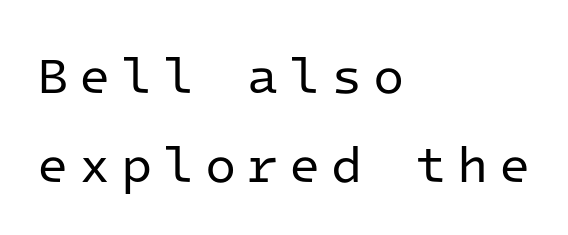
This sample uses expanded letter spacing, leaving extra air between glyphs. Stems and bowls with no extra thickness — not bold. A roman cut, with each character standing at attention. Every character here occupies the same horizontal width, giving the sample a typewriter-like rhythm.
